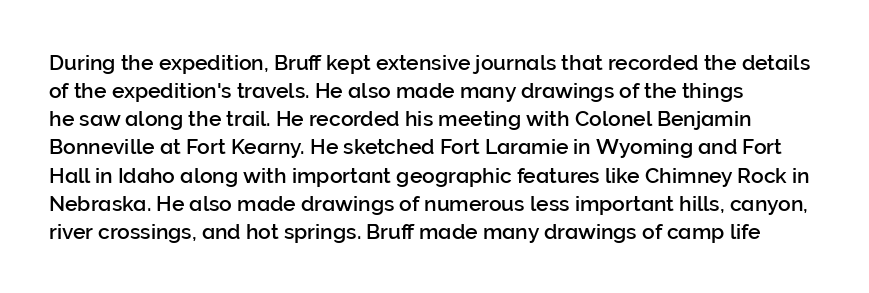
{"italic": "no", "underline": "no", "line_spacing": "normal", "line_spacing_ratio": 1.34, "letter_spacing": "normal", "letter_spacing_em": 0.0, "glyph_px": 21}
